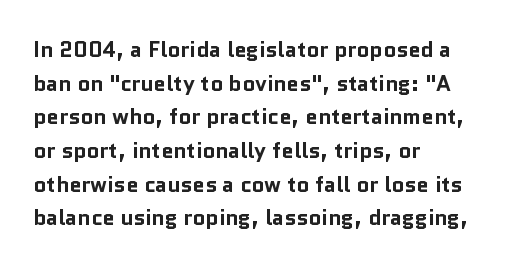
This sample is left-justified, so line endings fall wherever the words run out. Ascenders rise straight up at ninety degrees. Notice how descenders clear the ascenders below comfortably — that's standard leading. Is the type bold? Yes — the strokes are clearly thick and heavy.
